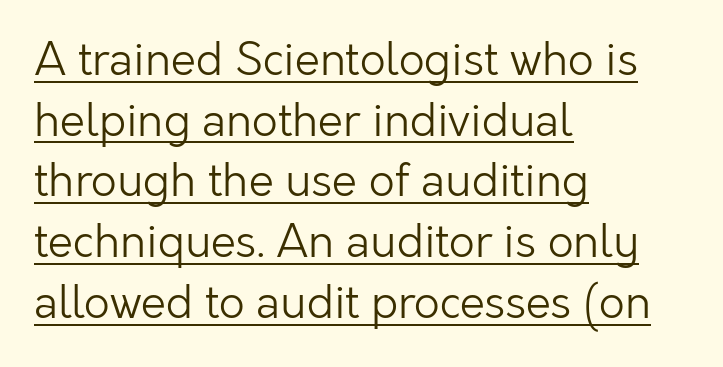
{"serif": "no", "italic": "no", "bold": "no", "weight": "light", "width": "normal", "stroke_contrast": "low", "x_height": "medium", "monospaced": "no", "underline": "yes", "align": "left", "line_spacing": "normal", "line_spacing_ratio": 1.35, "letter_spacing": "normal", "letter_spacing_em": 0.0, "glyph_px": 45}
